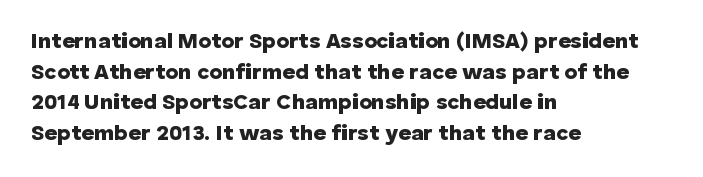
The image shows 22 px bold type, upright; set left-aligned, normal line spacing (1.39x), normal letter spacing, not underlined.
